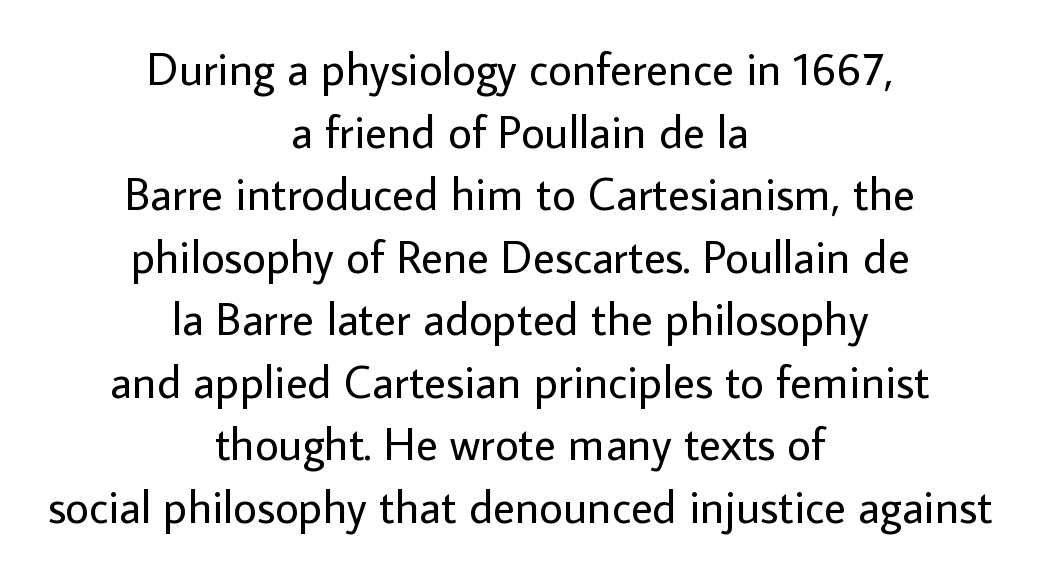
The image shows 46 px regular-weight sans-serif type, upright; set centered, normal line spacing (1.36x), normal letter spacing, not underlined; low stroke contrast and a medium x-height.
